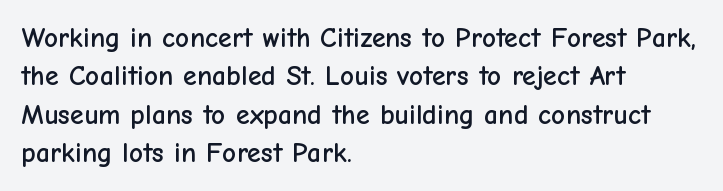
{"serif": "no", "italic": "no", "width": "normal", "stroke_contrast": "low", "x_height": "medium", "monospaced": "no", "underline": "no", "align": "left", "line_spacing": "normal", "line_spacing_ratio": 1.37, "letter_spacing": "normal", "letter_spacing_em": 0.0, "glyph_px": 28}
